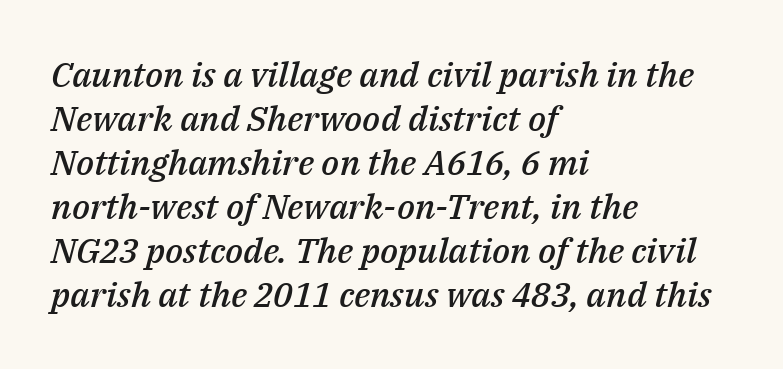
{"italic": "yes", "lean": "right", "slant_degrees": 14, "bold": "semi", "weight": "semibold", "width": "normal", "stroke_contrast": "medium", "x_height": "medium", "monospaced": "no", "underline": "no", "align": "left", "line_spacing": "normal", "line_spacing_ratio": 1.26, "letter_spacing": "normal", "letter_spacing_em": 0.0, "glyph_px": 35}
